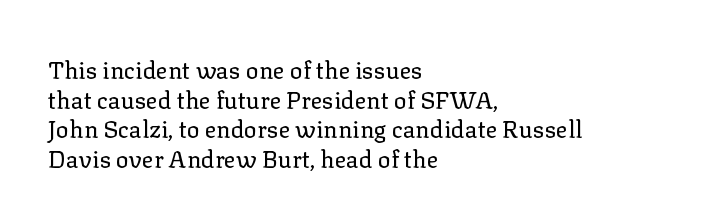
The image shows 24 px text type, upright; set left-aligned, line spacing 1.23x, normal letter spacing, not underlined.
